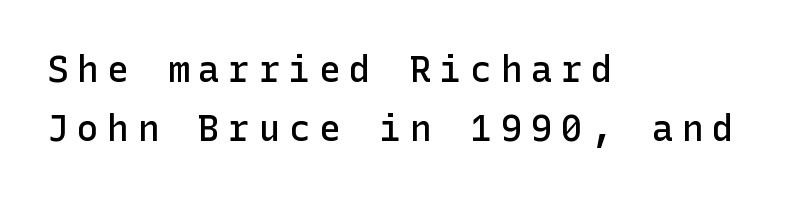
{"serif": "no", "italic": "no", "bold": "semi", "weight": "semibold", "width": "normal", "stroke_contrast": "low", "x_height": "medium", "underline": "no", "align": "left", "line_spacing": "normal", "line_spacing_ratio": 1.65, "letter_spacing": "wide", "letter_spacing_em": 0.24, "glyph_px": 36}
